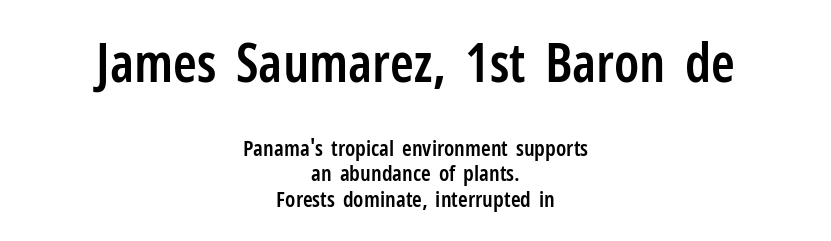
{"serif": "no", "italic": "no", "bold": "semi", "weight": "semibold", "width": "condensed", "stroke_contrast": "low", "x_height": "medium", "monospaced": "no", "underline": "no", "align": "center", "line_spacing_ratio": 1.16, "letter_spacing": "normal", "letter_spacing_em": 0.0, "larger_block": "first", "size_ratio": 2.45, "glyph_px": 54}
